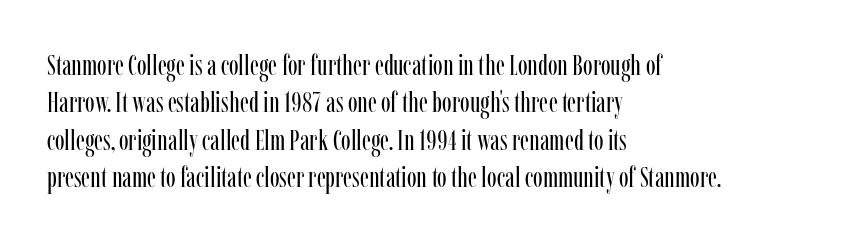
The image shows 29 px regular-weight, condensed serif type, upright; set left-aligned, normal line spacing (1.29x), normal letter spacing, not underlined; low stroke contrast and a medium x-height.
